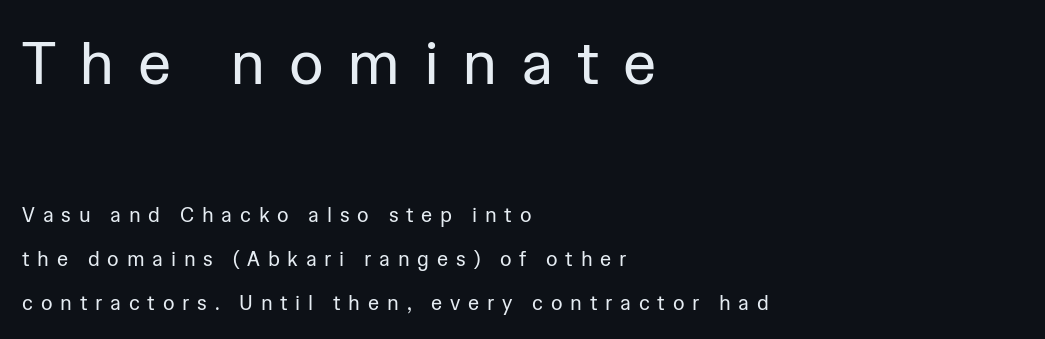
Q: Is the text bold? A: No.
Q: Is the text italic (slanted)? A: No, it is upright.
Q: Is the typeface a serif or a sans-serif typeface? A: Sans-serif.
Q: Is the text underlined? A: No.
Q: How is the paragraph aligned? A: Left-aligned.
Q: Is the spacing between letters normal or unusually wide? A: Unusually wide.
Q: Is the spacing between lines tight, normal or loose? A: Loose.
Q: Which block of text is set in a larger size, the first (top) or the second (bottom)? A: The first (top) one.
Q: Width (condensed, normal, or wide)? A: Normal.
Q: Stroke contrast? A: Low.
Q: x-height? A: Medium.
Q: Monospaced? A: No.
